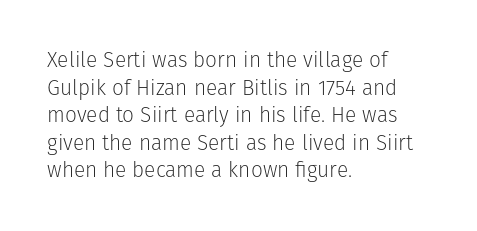
The image shows 21 px text type, upright; set left-aligned, normal line spacing (1.31x), normal letter spacing, not underlined.
